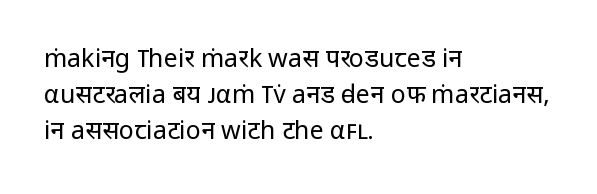
Q: Is the text bold? A: No.
Q: Is the text italic (slanted)? A: No, it is upright.
Q: Is the text underlined? A: No.
Q: How is the paragraph aligned? A: Left-aligned.
Q: Is the spacing between letters normal or unusually wide? A: Normal.
Q: Is the spacing between lines tight, normal or loose? A: Normal.
